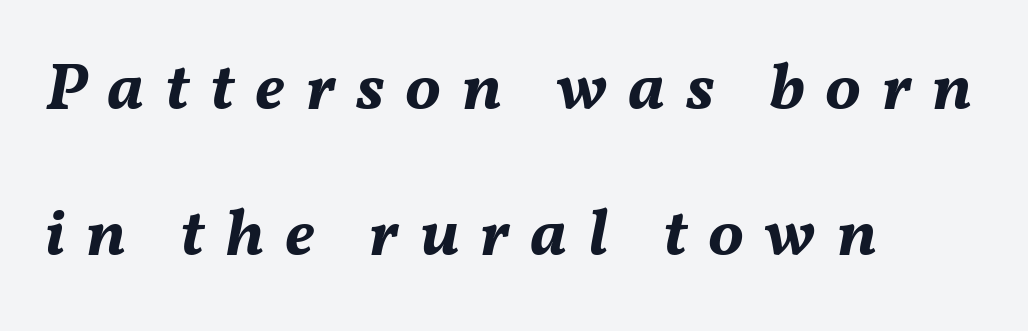
Q: Is the text bold? A: Yes.
Q: Is the text italic (slanted)? A: Yes, it leans right by about 11 degrees.
Q: Is the text underlined? A: No.
Q: How is the paragraph aligned? A: Left-aligned.
Q: Is the spacing between letters normal or unusually wide? A: Unusually wide.
Q: Is the spacing between lines tight, normal or loose? A: Loose.
Q: Width (condensed, normal, or wide)? A: Normal.
Q: Stroke contrast? A: Medium.
Q: x-height? A: Medium.
Q: Monospaced? A: No.
